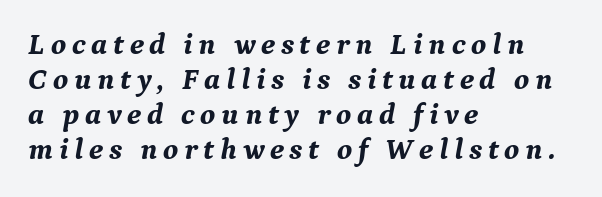
The image shows 30 px bold serif type, italic (leaning right); set left-aligned, line spacing 1.17x, not underlined; medium stroke contrast and a medium x-height.
